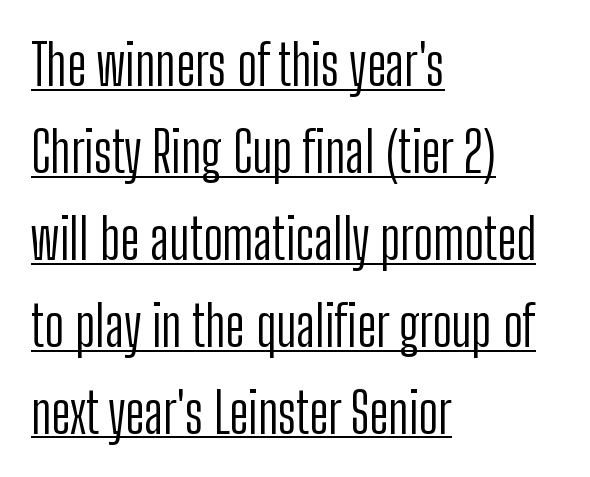
The specimen includes a rule beneath the text block's lines. Interline gaps are of average width in this sample. The weight tops out at a normal text grade. These lines stack with their left ends in a neat column. The horizontal fit of the characters is conventional and even. No feet cap the strokes, marking this as sans-serif type.
